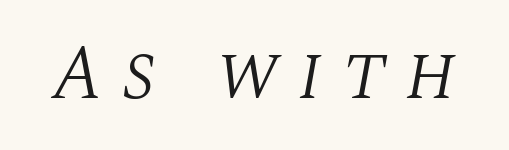
The image shows 77 px light serif type, italic (leaning right); set unusually wide letter spacing (+0.26 em), not underlined; medium stroke contrast and a large x-height.
